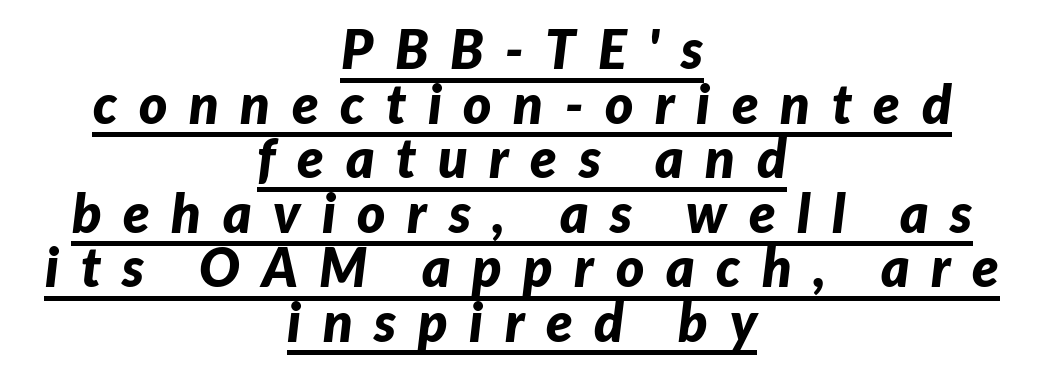
Q: Is the text bold? A: Yes.
Q: Is the text italic (slanted)? A: Yes, it leans right by about 7 degrees.
Q: Is the text underlined? A: Yes.
Q: How is the paragraph aligned? A: Centered.
Q: Is the spacing between letters normal or unusually wide? A: Unusually wide.
Q: Is the spacing between lines tight, normal or loose? A: Tight.
Q: Width (condensed, normal, or wide)? A: Normal.
Q: Stroke contrast? A: Low.
Q: x-height? A: Medium.
Q: Monospaced? A: No.
